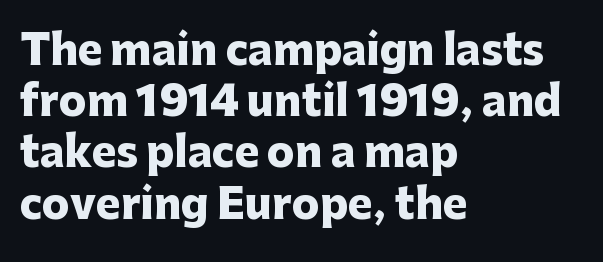
The image shows 41 px heavy sans-serif type, upright; set left-aligned, normal line spacing (1.25x), normal letter spacing, not underlined; low stroke contrast and a medium x-height.
